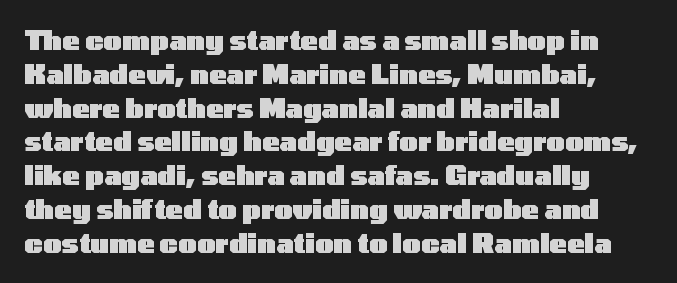
Q: Is the text bold? A: Yes.
Q: Is the text italic (slanted)? A: No, it is upright.
Q: Is the text underlined? A: No.
Q: How is the paragraph aligned? A: Left-aligned.
Q: Is the spacing between letters normal or unusually wide? A: Normal.
Q: Is the spacing between lines tight, normal or loose? A: Normal.
